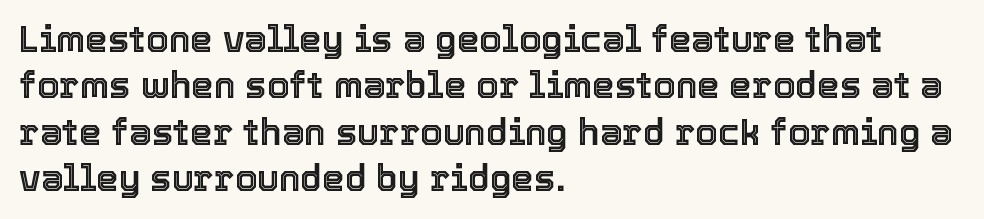
{"italic": "no", "width": "normal", "x_height": "medium", "monospaced": "no", "underline": "no", "align": "left", "line_spacing": "normal", "line_spacing_ratio": 1.29, "letter_spacing": "normal", "letter_spacing_em": 0.0, "glyph_px": 36}
